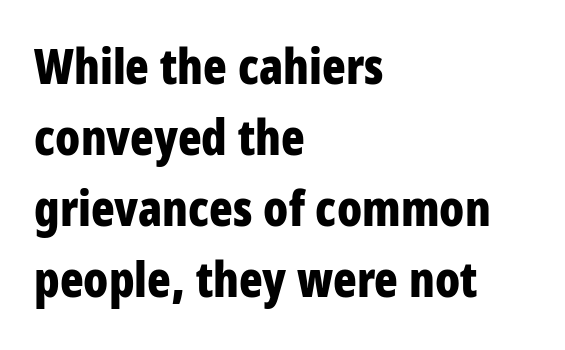
The image shows 49 px bold, condensed sans-serif type, upright; set left-aligned, normal line spacing (1.45x), normal letter spacing, not underlined; low stroke contrast and a large x-height.
